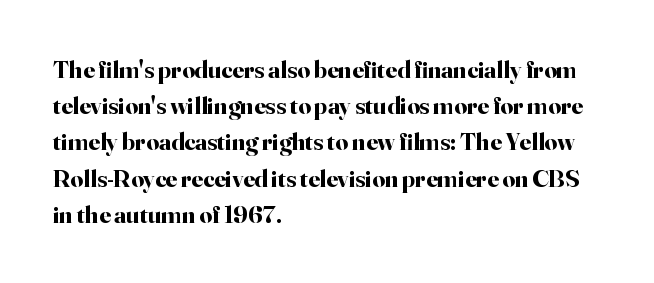
Typesetter's note: full bold, strokes at maximum text heaviness. Rendered with straight, roman letterforms. The line-height multiplier appears to be the usual default. Words appear dense and cohesive because spacing is normal. A student would call this left alignment; a typographer would say flush left, rag right. The baseline area is clear.
